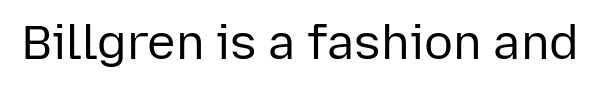
Q: Is the text bold? A: No.
Q: Is the text italic (slanted)? A: No, it is upright.
Q: Is the typeface a serif or a sans-serif typeface? A: Sans-serif.
Q: Is the text underlined? A: No.
Q: Is the spacing between letters normal or unusually wide? A: Normal.
Q: Width (condensed, normal, or wide)? A: Normal.
Q: Stroke contrast? A: Low.
Q: x-height? A: Medium.
Q: Monospaced? A: No.
